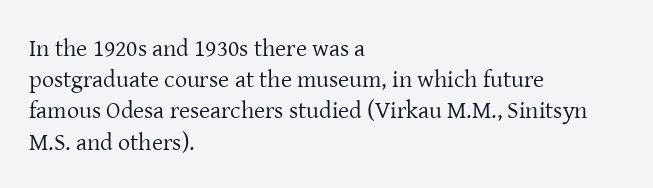
Q: Is the text bold? A: No.
Q: Is the text italic (slanted)? A: No, it is upright.
Q: Is the text underlined? A: No.
Q: How is the paragraph aligned? A: Left-aligned.
Q: Is the spacing between letters normal or unusually wide? A: Normal.
Q: Is the spacing between lines tight, normal or loose? A: Normal.
